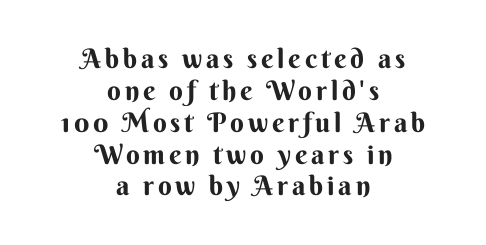
Q: Is the text italic (slanted)? A: No, it is upright.
Q: Is the text underlined? A: No.
Q: How is the paragraph aligned? A: Centered.
